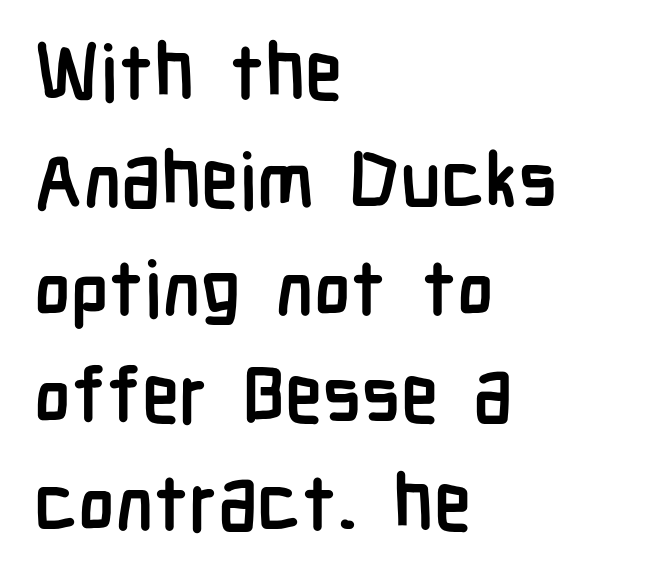
The letters sit at their default tracking, neither squeezed nor spread. A dark, heavy texture on the line: the type is bold. The text block is weighted toward the left margin, trailing off unevenly rightward. If you measured baseline to baseline, you'd find a middling distance. Each row of text sits above clean, open space.
